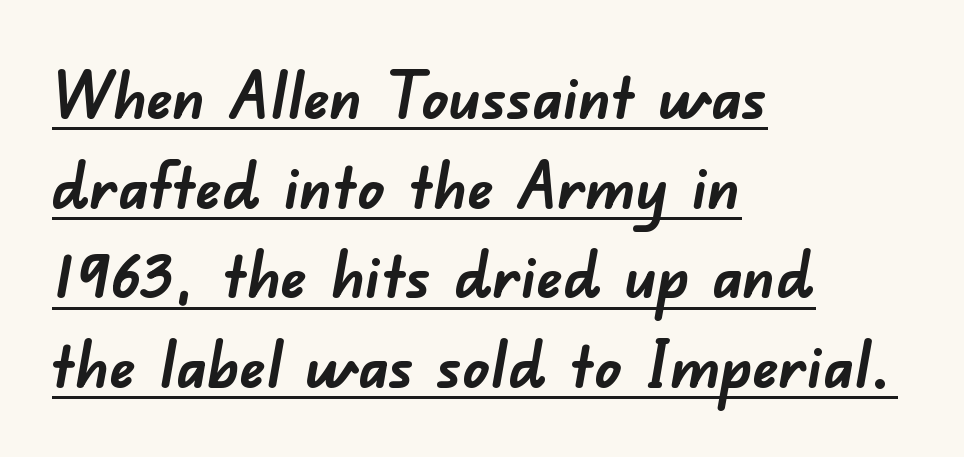
{"serif": "no", "bold": "yes", "weight": "semibold", "width": "normal", "stroke_contrast": "low", "x_height": "small", "monospaced": "no", "underline": "yes", "align": "left", "line_spacing": "normal", "line_spacing_ratio": 1.38, "letter_spacing": "normal", "letter_spacing_em": 0.0, "glyph_px": 65}
